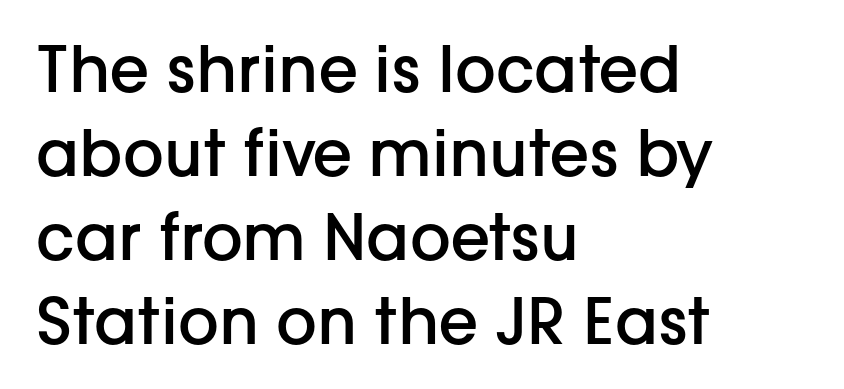
Q: Is the text bold? A: Semi-bold.
Q: Is the text italic (slanted)? A: No, it is upright.
Q: Is the typeface a serif or a sans-serif typeface? A: Sans-serif.
Q: Is the text underlined? A: No.
Q: How is the paragraph aligned? A: Left-aligned.
Q: Is the spacing between letters normal or unusually wide? A: Normal.
Q: Is the spacing between lines tight, normal or loose? A: Normal.
Q: Width (condensed, normal, or wide)? A: Normal.
Q: Stroke contrast? A: Low.
Q: x-height? A: Medium.
Q: Monospaced? A: No.
